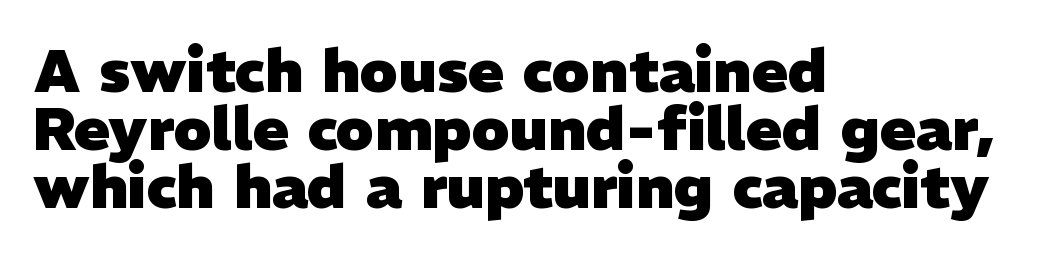
The image shows 60 px heavy sans-serif type; set left-aligned, tight line spacing (0.97x), normal letter spacing, not underlined; low stroke contrast and a medium x-height.
